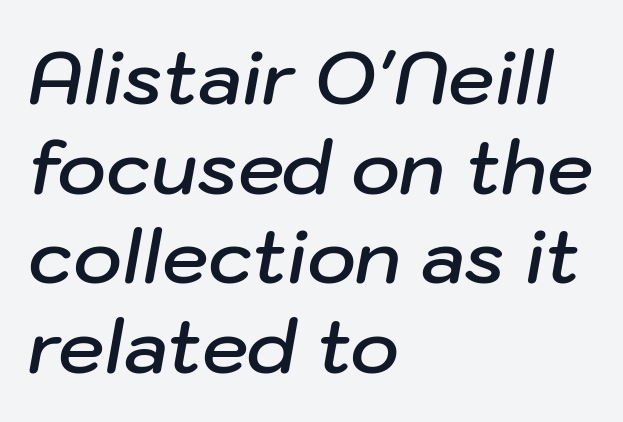
The image shows 74 px semibold type, italic (leaning right); set left-aligned, line spacing 1.21x, normal letter spacing, not underlined; low stroke contrast and a medium x-height.
